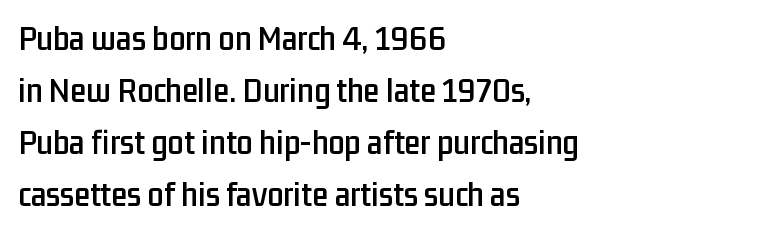
Q: Is the text italic (slanted)? A: No, it is upright.
Q: Is the typeface a serif or a sans-serif typeface? A: Sans-serif.
Q: Is the text underlined? A: No.
Q: How is the paragraph aligned? A: Left-aligned.
Q: Is the spacing between letters normal or unusually wide? A: Normal.
Q: Is the spacing between lines tight, normal or loose? A: Normal.
Q: Width (condensed, normal, or wide)? A: Condensed.
Q: Stroke contrast? A: Low.
Q: x-height? A: Medium.
Q: Monospaced? A: No.
